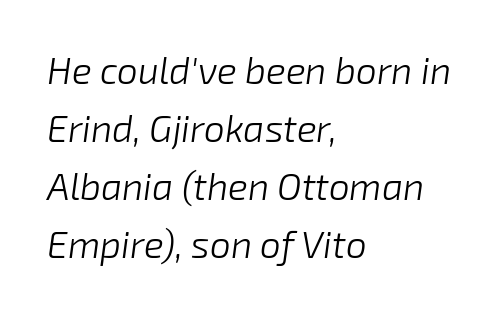
Q: Is the text bold? A: No.
Q: Is the text italic (slanted)? A: Yes, it leans right by about 8 degrees.
Q: Is the text underlined? A: No.
Q: How is the paragraph aligned? A: Left-aligned.
Q: Is the spacing between letters normal or unusually wide? A: Normal.
Q: Is the spacing between lines tight, normal or loose? A: Normal.
Q: Width (condensed, normal, or wide)? A: Normal.
Q: Stroke contrast? A: Low.
Q: x-height? A: Medium.
Q: Monospaced? A: No.
